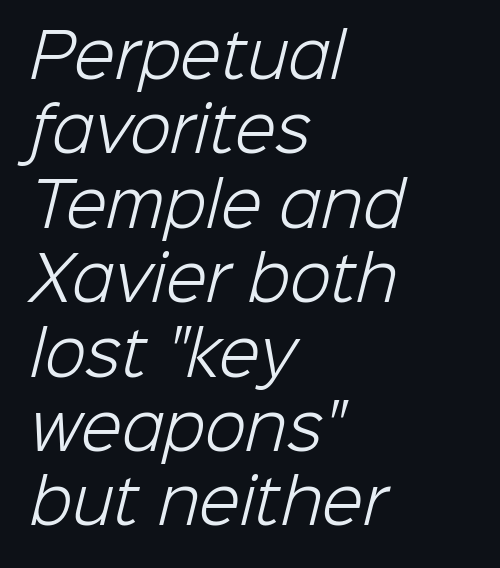
The image shows 60 px light sans-serif type; set left-aligned, line spacing 1.24x, normal letter spacing, not underlined; low stroke contrast and a medium x-height.
